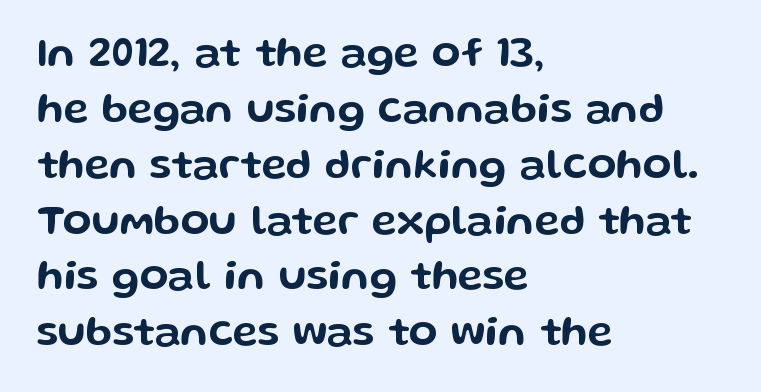
The image shows 42 px wide sans-serif type, upright; set left-aligned, normal line spacing (1.33x), normal letter spacing, not underlined; low stroke contrast and a medium x-height.
